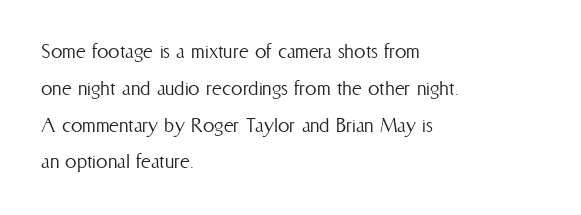
The rendering uses a moderate line-height, typical for paragraphs. The cut favours lightness, reaching ordinary text weight at its darkest. This is roman type, the default non-slanted kind. A student would call this left alignment; a typographer would say flush left, rag right. Honestly, there is no underline to notice here at all. The letterforms sit shoulder to shoulder at normal distance.
